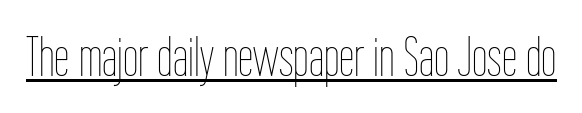
Q: Is the text bold? A: No.
Q: Is the text italic (slanted)? A: No, it is upright.
Q: Is the text underlined? A: Yes.
Q: Is the spacing between letters normal or unusually wide? A: Normal.
Q: Width (condensed, normal, or wide)? A: Condensed.
Q: Stroke contrast? A: Low.
Q: x-height? A: Medium.
Q: Monospaced? A: No.
